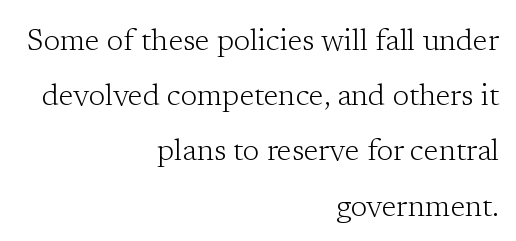
Compared with a flush-left layout, this one pins lines to the opposite, right side. Type style note: has serifs. A clean baseline with only descenders dipping below it. Style check: upright.
